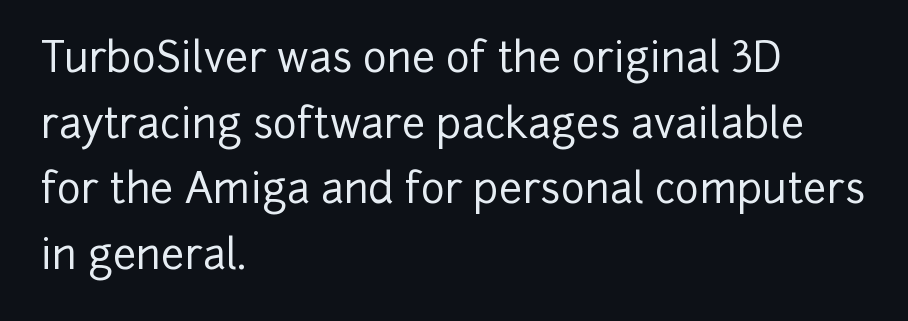
The image shows 41 px sans-serif type, upright; set left-aligned, normal line spacing (1.6x), normal letter spacing, not underlined; low stroke contrast and a medium x-height.
